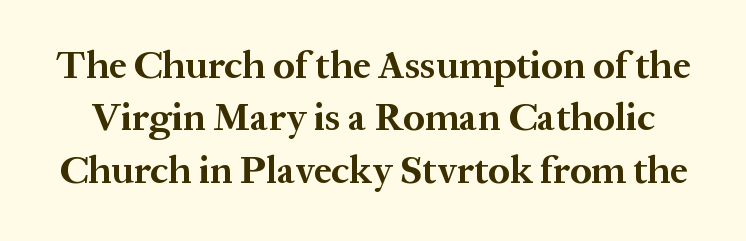
Q: Is the text bold? A: Yes.
Q: Is the text italic (slanted)? A: No, it is upright.
Q: Is the typeface a serif or a sans-serif typeface? A: Serif.
Q: Is the text underlined? A: No.
Q: Is the spacing between letters normal or unusually wide? A: Normal.
Q: Is the spacing between lines tight, normal or loose? A: Normal.
Q: Width (condensed, normal, or wide)? A: Normal.
Q: Stroke contrast? A: Medium.
Q: x-height? A: Medium.
Q: Monospaced? A: No.
